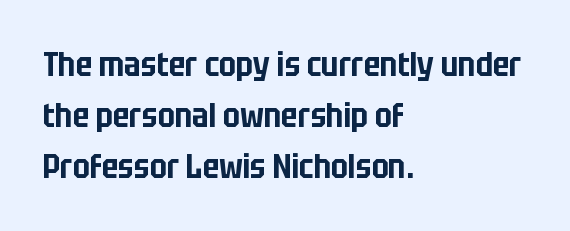
The image shows 33 px condensed sans-serif type, upright; set left-aligned, normal line spacing (1.54x), normal letter spacing, not underlined; low stroke contrast and a large x-height.
